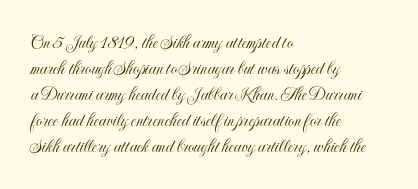
Q: Is the text italic (slanted)? A: Yes.
Q: Is the text underlined? A: No.
Q: How is the paragraph aligned? A: Left-aligned.
Q: Is the spacing between letters normal or unusually wide? A: Normal.
Q: Is the spacing between lines tight, normal or loose? A: Normal.
